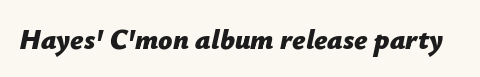
Words appear dense and cohesive because spacing is normal. The font is running at its bold setting. The font's italic variant was chosen for this text. Unmarked baselines from the first word to the last. The letters advance in unequal steps, a hallmark of proportional type.
